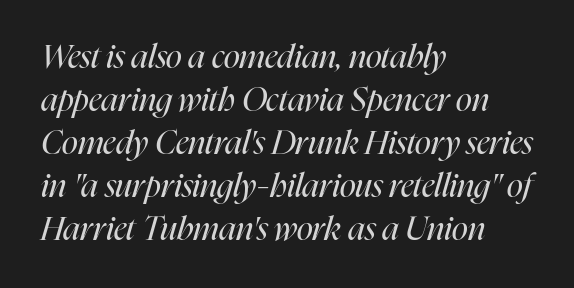
Q: Is the text bold? A: No.
Q: Is the text italic (slanted)? A: Yes, it leans right by about 16 degrees.
Q: Is the text underlined? A: No.
Q: How is the paragraph aligned? A: Left-aligned.
Q: Is the spacing between letters normal or unusually wide? A: Normal.
Q: Is the spacing between lines tight, normal or loose? A: Normal.
Q: Width (condensed, normal, or wide)? A: Condensed.
Q: Stroke contrast? A: High.
Q: x-height? A: Medium.
Q: Monospaced? A: No.
